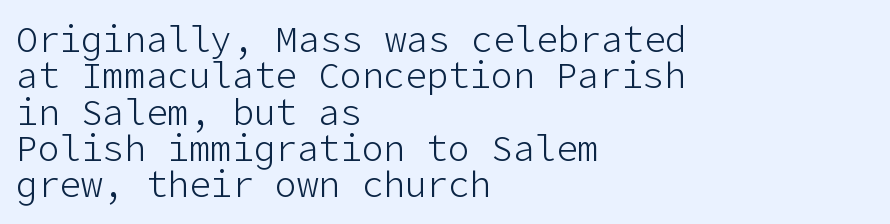
Q: Is the text bold? A: No.
Q: Is the text italic (slanted)? A: No, it is upright.
Q: Is the typeface a serif or a sans-serif typeface? A: Sans-serif.
Q: Is the text underlined? A: No.
Q: How is the paragraph aligned? A: Left-aligned.
Q: Is the spacing between letters normal or unusually wide? A: Normal.
Q: Is the spacing between lines tight, normal or loose? A: Tight.
Q: Width (condensed, normal, or wide)? A: Normal.
Q: Stroke contrast? A: Low.
Q: x-height? A: Medium.
